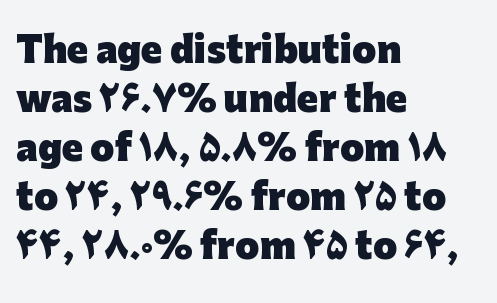
Note the varied advance widths — an 'i' is clearly narrower than an 'm'. Normally led — the rows are evenly, conventionally spaced. Notice how the stems are strictly vertical — no italics here. Beneath every word, the page is bare.
